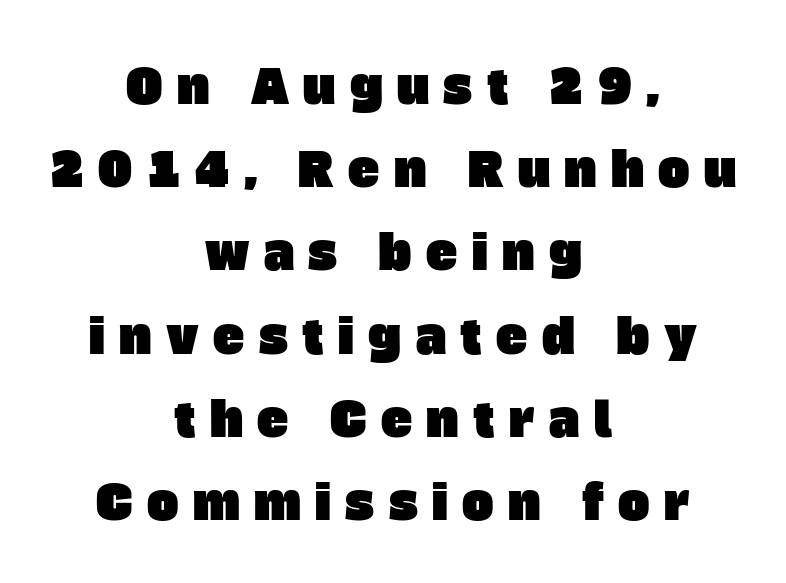
Q: Is the typeface a serif or a sans-serif typeface? A: Sans-serif.
Q: Is the text underlined? A: No.
Q: How is the paragraph aligned? A: Centered.
Q: Is the spacing between letters normal or unusually wide? A: Unusually wide.
Q: Width (condensed, normal, or wide)? A: Normal.
Q: Stroke contrast? A: Low.
Q: x-height? A: Large.
Q: Monospaced? A: No.
